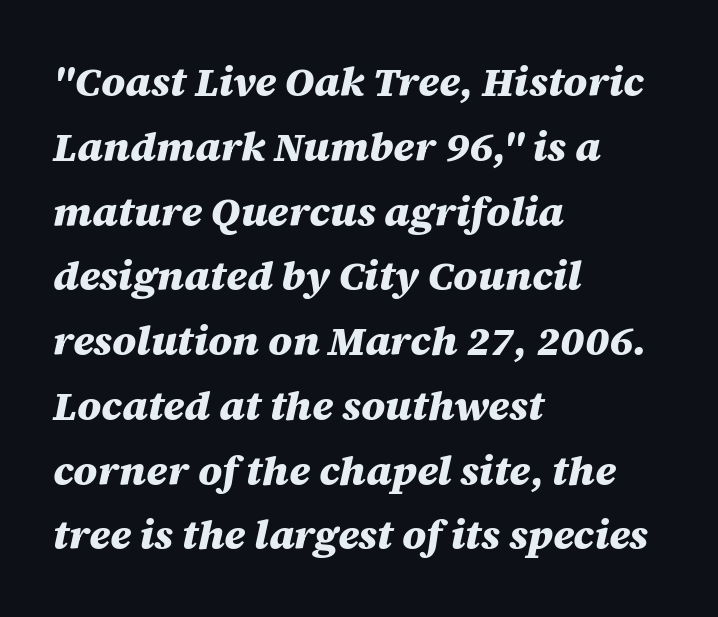
{"italic": "yes", "lean": "right", "slant_degrees": 12, "bold": "yes", "weight": "heavy", "width": "normal", "stroke_contrast": "medium", "x_height": "large", "monospaced": "no", "underline": "no", "align": "left", "line_spacing": "normal", "line_spacing_ratio": 1.58, "letter_spacing": "normal", "letter_spacing_em": 0.0, "glyph_px": 41}
